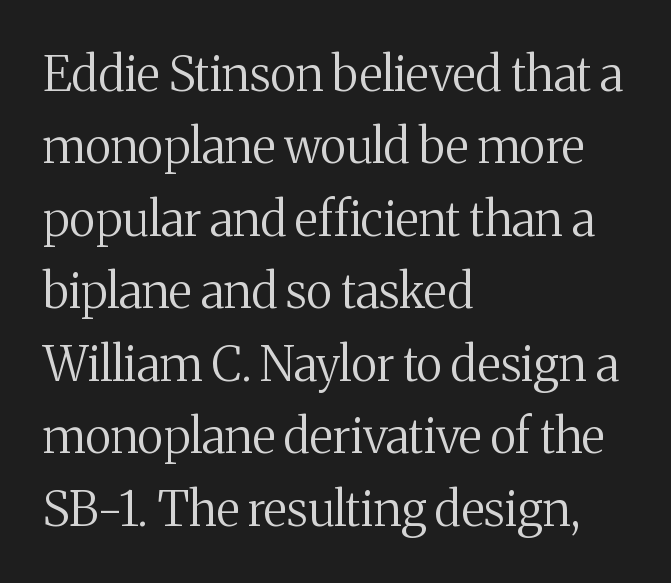
{"serif": "yes", "italic": "no", "bold": "no", "weight": "regular", "width": "normal", "stroke_contrast": "medium", "x_height": "medium", "monospaced": "no", "underline": "no", "align": "left", "line_spacing": "normal", "line_spacing_ratio": 1.51, "letter_spacing": "normal", "letter_spacing_em": 0.0, "glyph_px": 48}
